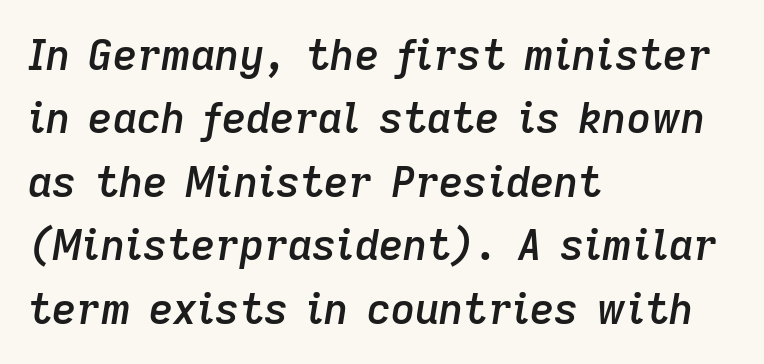
The image shows 42 px semibold type, italic (leaning right); set left-aligned, normal line spacing (1.51x), normal letter spacing, not underlined; low stroke contrast and a medium x-height.
